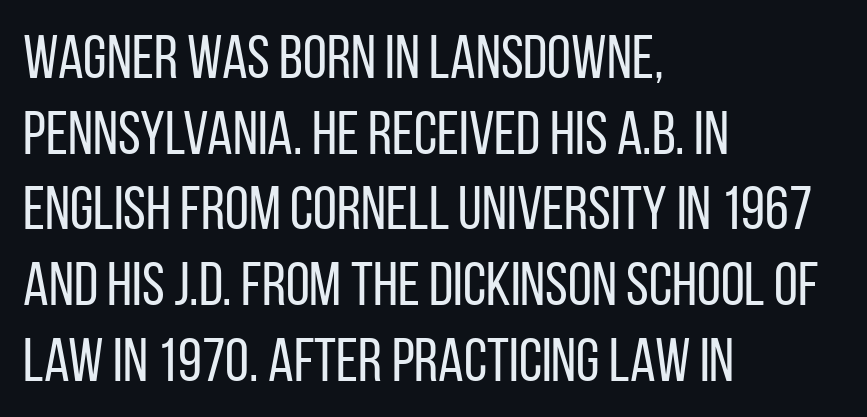
The image shows 61 px regular-weight, condensed sans-serif type, upright; set left-aligned, line spacing 1.24x, normal letter spacing, not underlined; low stroke contrast and a large x-height.
